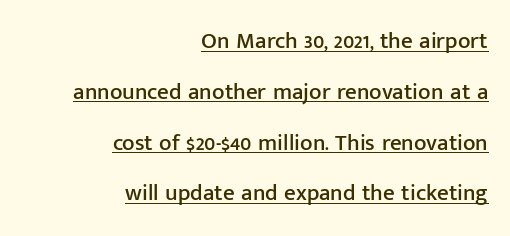
The lines in this sample share a right terminus and differ only in where they begin. Has an underline been added? It has. The letters sit at their default tracking, neither squeezed nor spread. Designer's note — italics off, roman on. A great deal of white space separates one row of letters from the next.
